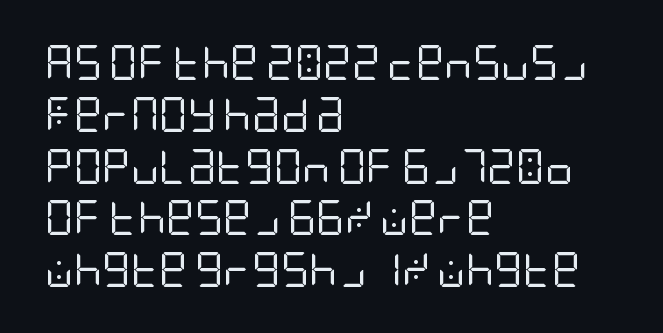
The image shows 35 px regular-weight, condensed sans-serif type, upright; set left-aligned, normal line spacing (1.48x), normal letter spacing, not underlined; low stroke contrast and a large x-height.
